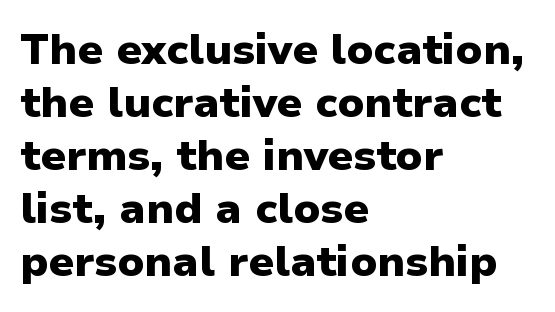
The image shows 43 px heavy sans-serif type, upright; set left-aligned, line spacing 1.23x, normal letter spacing, not underlined; low stroke contrast and a medium x-height.
